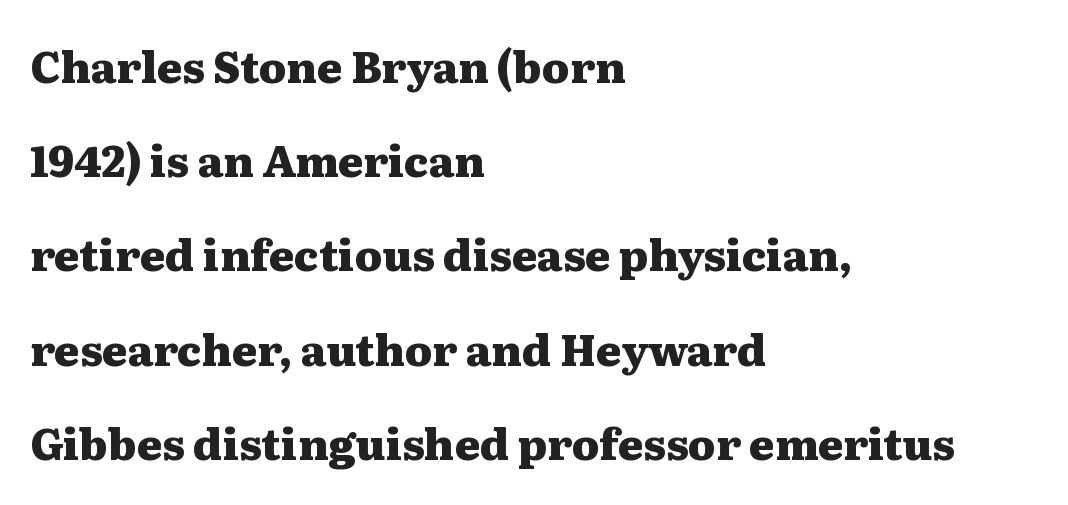
Q: Is the text bold? A: Yes.
Q: Is the text italic (slanted)? A: No, it is upright.
Q: Is the typeface a serif or a sans-serif typeface? A: Serif.
Q: Is the text underlined? A: No.
Q: How is the paragraph aligned? A: Left-aligned.
Q: Is the spacing between letters normal or unusually wide? A: Normal.
Q: Is the spacing between lines tight, normal or loose? A: Loose.
Q: Width (condensed, normal, or wide)? A: Wide.
Q: Stroke contrast? A: Medium.
Q: x-height? A: Medium.
Q: Monospaced? A: No.
